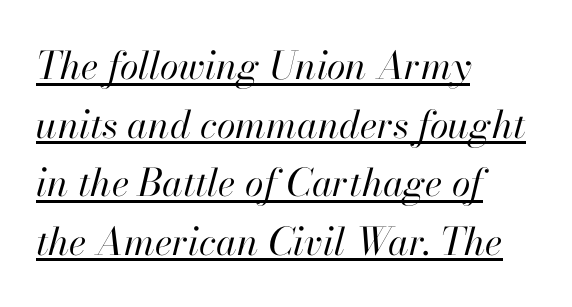
A rule runs beneath these lines of type. Here the designer chose a conventional face with non-uniform glyph widths. The passage is arranged the way most books set body copy — flush left. Compared with typical paragraphs, the rows here are spaced about the same.
